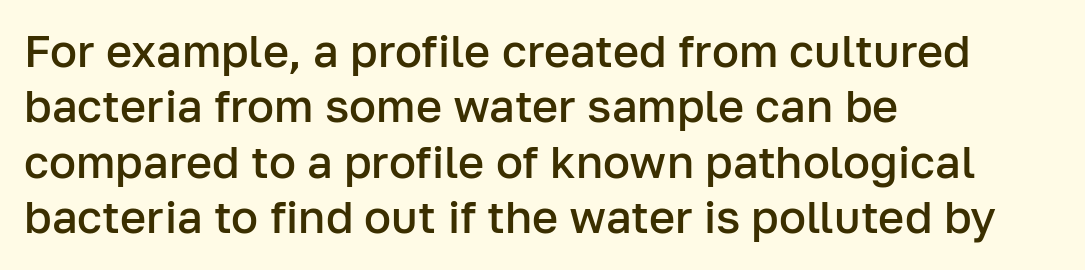
This sample has the flowing, uneven cadence of proportional lettering. These lines stack with their left ends in a neat column. Emphasis by weight is partial: semibold. Has an underline been added? It has not.
